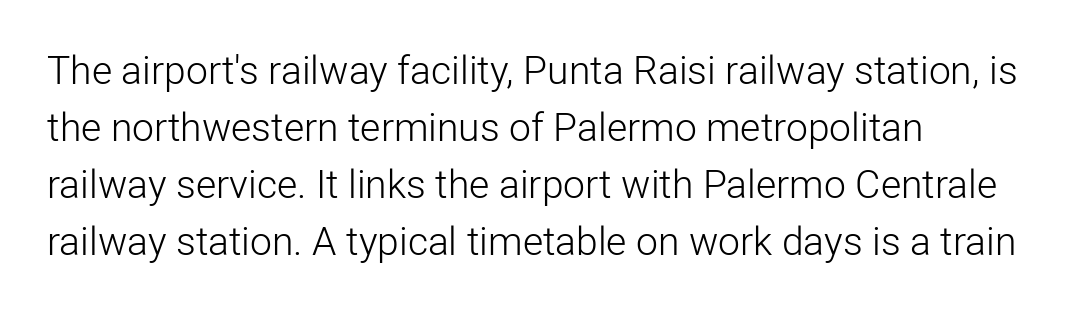
Leftover space on each line is placed entirely after the last word. It's the straight-up-and-down kind of type. How are the letters spaced? Ordinarily, with no added tracking. To sum up the face: it is a sans, with no serifs. Letters rest on an invisible, unmarked baseline.
